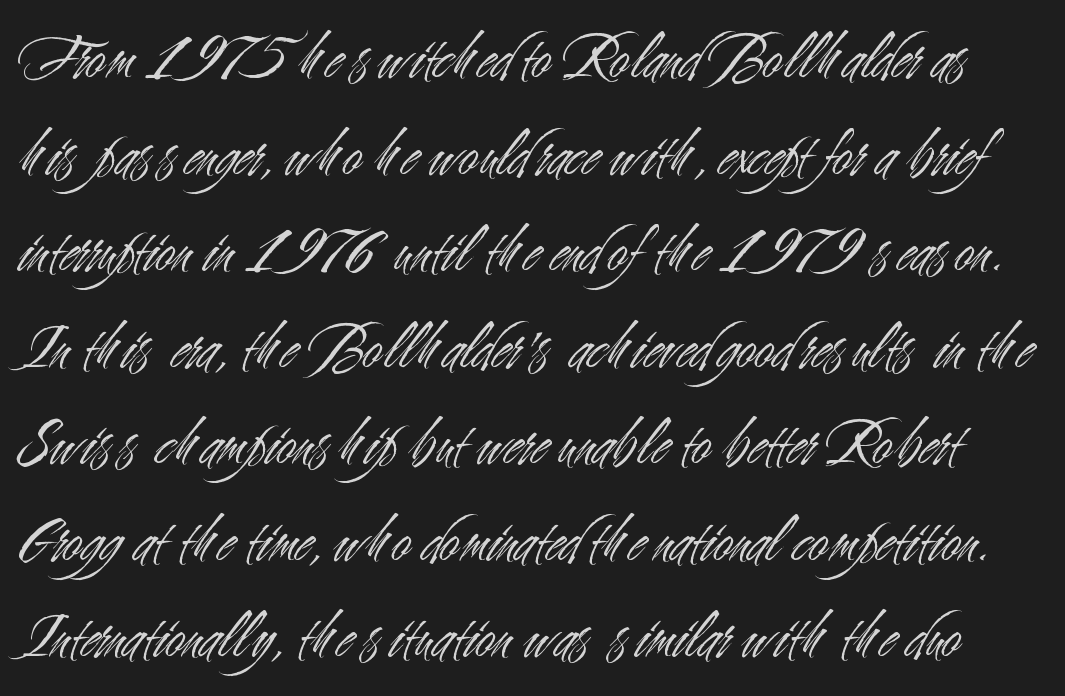
Q: Is the text bold? A: No.
Q: Is the text italic (slanted)? A: Yes.
Q: Is the typeface a serif or a sans-serif typeface? A: Sans-serif.
Q: Is the text underlined? A: No.
Q: Is the spacing between letters normal or unusually wide? A: Normal.
Q: Is the spacing between lines tight, normal or loose? A: Normal.
Q: Width (condensed, normal, or wide)? A: Condensed.
Q: Stroke contrast? A: Medium.
Q: x-height? A: Small.
Q: Monospaced? A: No.
